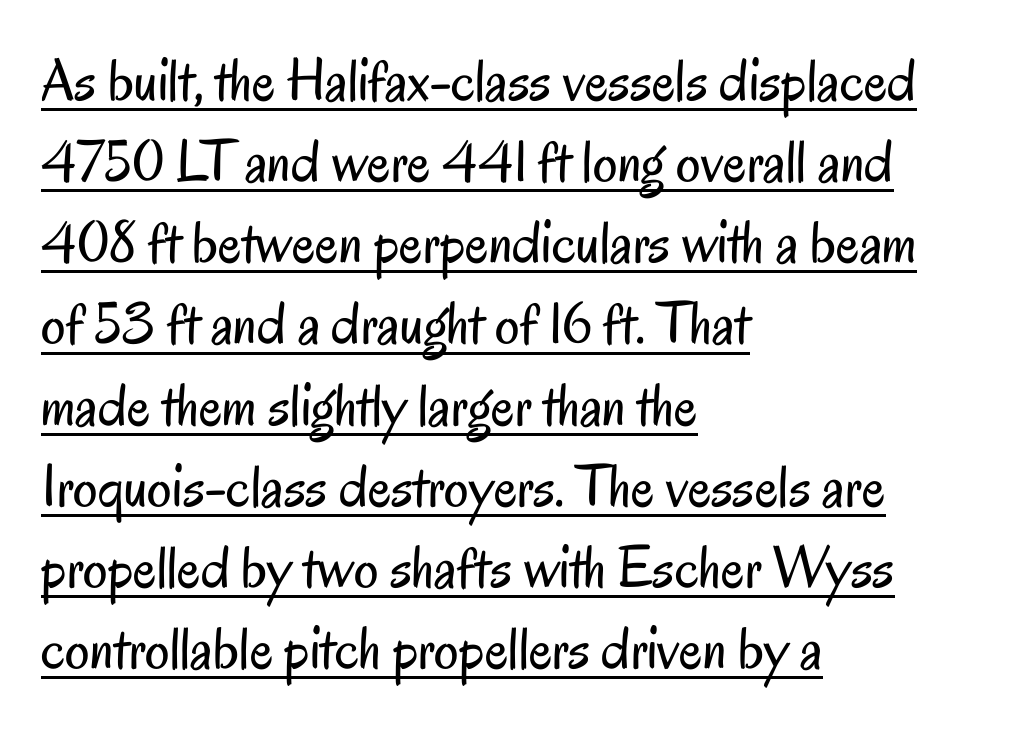
{"serif": "no", "italic": "no", "bold": "no", "weight": "regular", "width": "condensed", "stroke_contrast": "low", "x_height": "small", "monospaced": "no", "underline": "yes", "align": "left", "line_spacing": "normal", "line_spacing_ratio": 1.33, "letter_spacing": "normal", "letter_spacing_em": 0.0, "glyph_px": 61}
